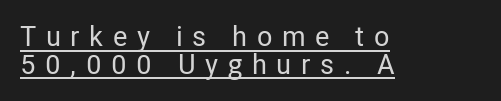
Q: Is the text italic (slanted)? A: No, it is upright.
Q: Is the typeface a serif or a sans-serif typeface? A: Sans-serif.
Q: Is the text underlined? A: Yes.
Q: How is the paragraph aligned? A: Left-aligned.
Q: Is the spacing between letters normal or unusually wide? A: Unusually wide.
Q: Is the spacing between lines tight, normal or loose? A: Tight.
Q: Width (condensed, normal, or wide)? A: Condensed.
Q: Stroke contrast? A: Low.
Q: x-height? A: Medium.
Q: Monospaced? A: No.
